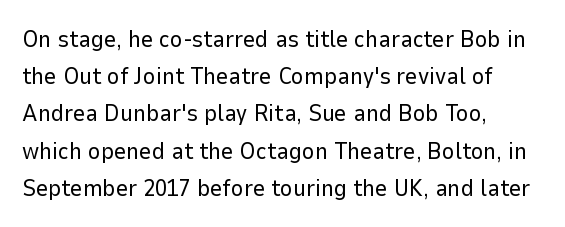
Q: Is the text bold? A: No.
Q: Is the text italic (slanted)? A: No, it is upright.
Q: Is the text underlined? A: No.
Q: How is the paragraph aligned? A: Left-aligned.
Q: Is the spacing between letters normal or unusually wide? A: Normal.
Q: Is the spacing between lines tight, normal or loose? A: Normal.
